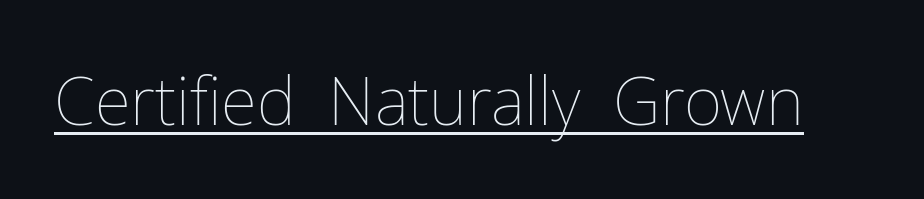
The image shows 66 px thin type, upright; set normal letter spacing, underlined; low stroke contrast and a medium x-height.
